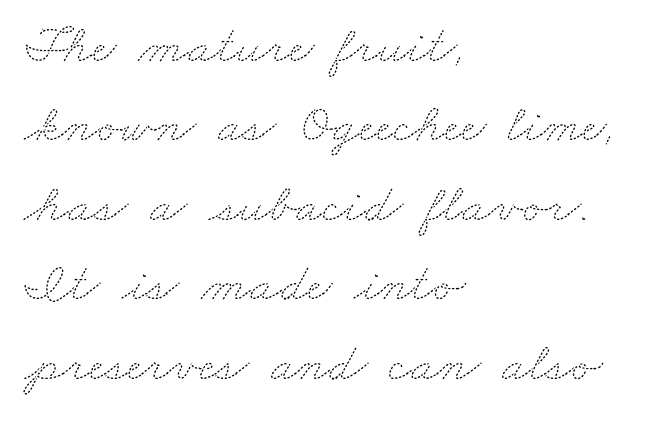
Q: Is the text bold? A: No.
Q: Is the text underlined? A: No.
Q: How is the paragraph aligned? A: Left-aligned.
Q: Is the spacing between letters normal or unusually wide? A: Normal.
Q: Is the spacing between lines tight, normal or loose? A: Normal.
Q: Width (condensed, normal, or wide)? A: Wide.
Q: Stroke contrast? A: Medium.
Q: x-height? A: Small.
Q: Monospaced? A: No.
